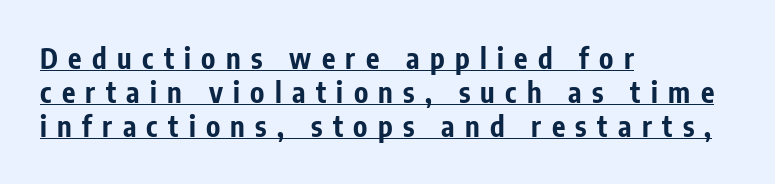
On the weight axis this lands at bold, roughly 700. If you drew a line through each stem, it would be perfectly vertical. Does extra space separate the letters? Yes, quite a lot of it. The font family rendered here belongs to the sans-serif group.
